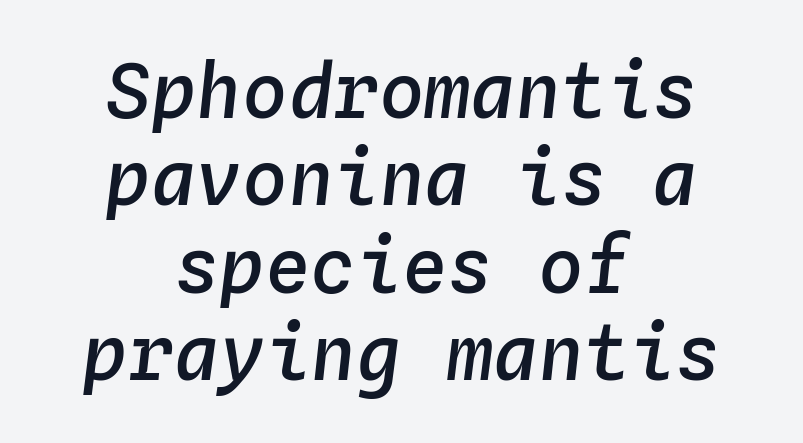
{"italic": "yes", "lean": "right", "slant_degrees": 4, "bold": "semi", "weight": "semibold", "width": "normal", "stroke_contrast": "low", "x_height": "medium", "monospaced": "yes", "underline": "no", "align": "center", "line_spacing": "tight", "line_spacing_ratio": 1.15, "letter_spacing": "normal", "letter_spacing_em": 0.0, "glyph_px": 76}
